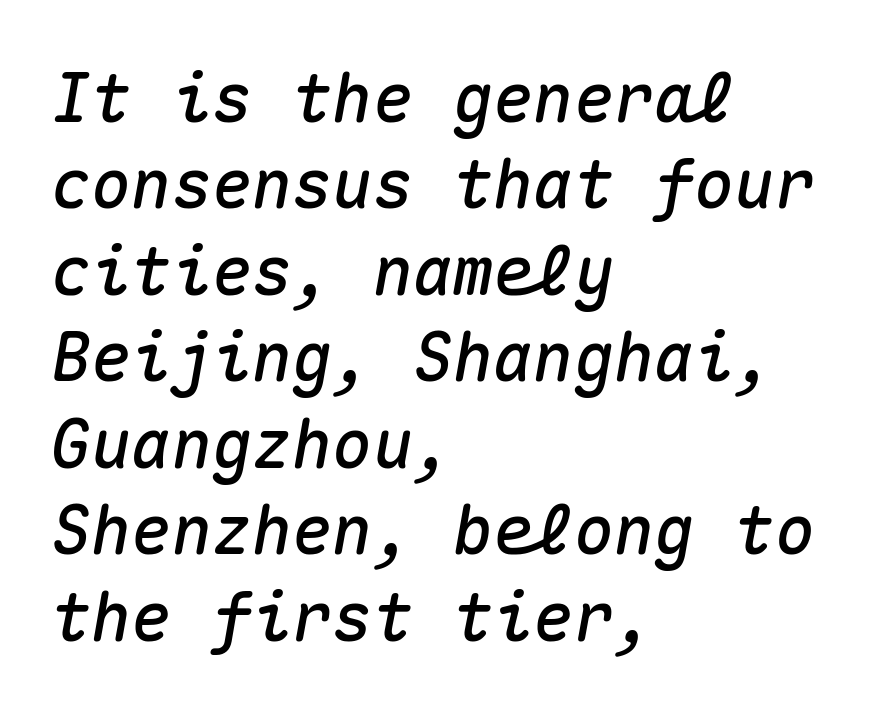
Q: Is the text italic (slanted)? A: Yes, it leans right by about 10 degrees.
Q: Is the text underlined? A: No.
Q: How is the paragraph aligned? A: Left-aligned.
Q: Is the spacing between letters normal or unusually wide? A: Normal.
Q: Is the spacing between lines tight, normal or loose? A: Normal.
Q: Width (condensed, normal, or wide)? A: Normal.
Q: Stroke contrast? A: Medium.
Q: x-height? A: Medium.
Q: Monospaced? A: Yes.
